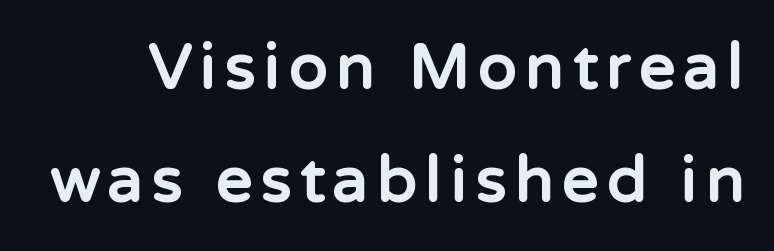
{"serif": "no", "italic": "no", "bold": "yes", "weight": "bold", "width": "normal", "stroke_contrast": "low", "x_height": "medium", "monospaced": "no", "underline": "no", "line_spacing_ratio": 1.8, "glyph_px": 63}
